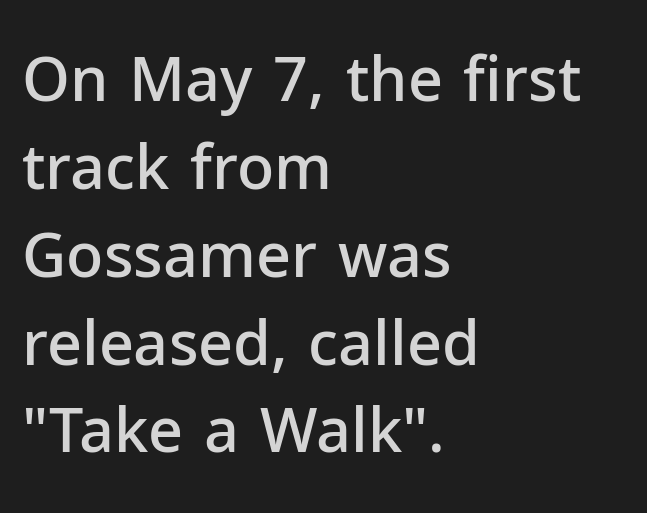
{"serif": "no", "italic": "no", "bold": "semi", "weight": "semibold", "width": "normal", "stroke_contrast": "low", "x_height": "medium", "monospaced": "no", "underline": "no", "align": "left", "line_spacing": "normal", "line_spacing_ratio": 1.44, "letter_spacing": "normal", "letter_spacing_em": 0.0, "glyph_px": 61}
